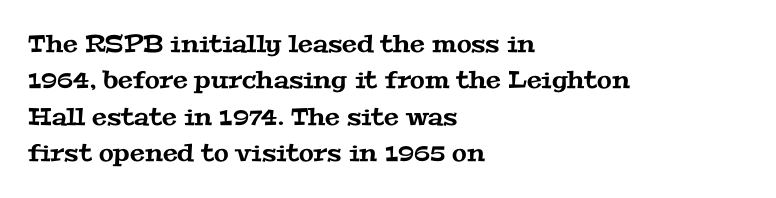
{"underline": "no", "align": "left", "line_spacing": "normal", "line_spacing_ratio": 1.52, "letter_spacing": "normal", "letter_spacing_em": 0.0, "glyph_px": 24}
